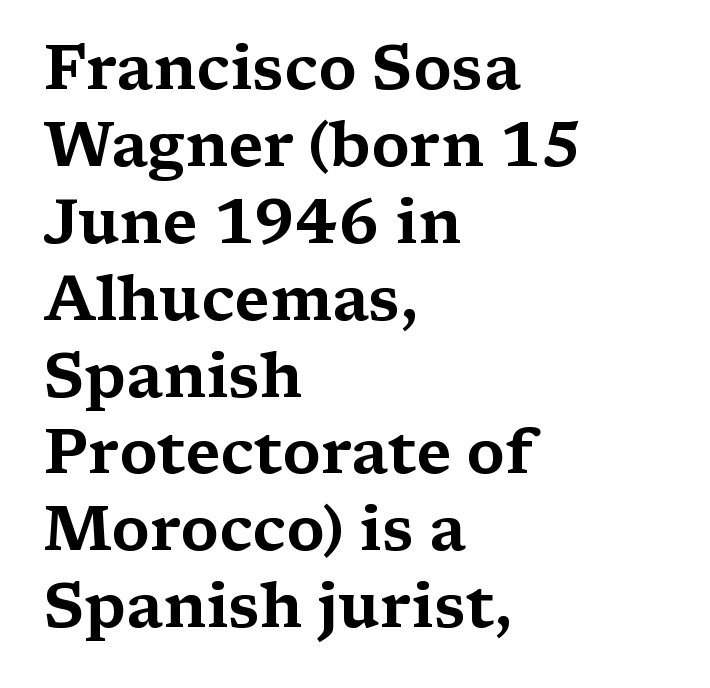
Q: Is the text italic (slanted)? A: No, it is upright.
Q: Is the typeface a serif or a sans-serif typeface? A: Serif.
Q: Is the text underlined? A: No.
Q: How is the paragraph aligned? A: Left-aligned.
Q: Is the spacing between letters normal or unusually wide? A: Normal.
Q: Width (condensed, normal, or wide)? A: Wide.
Q: Stroke contrast? A: Medium.
Q: x-height? A: Medium.
Q: Monospaced? A: No.
